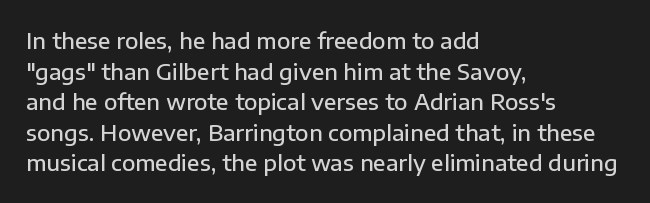
The image shows 22 px text type, upright; set left-aligned, normal line spacing (1.39x), normal letter spacing, not underlined.
